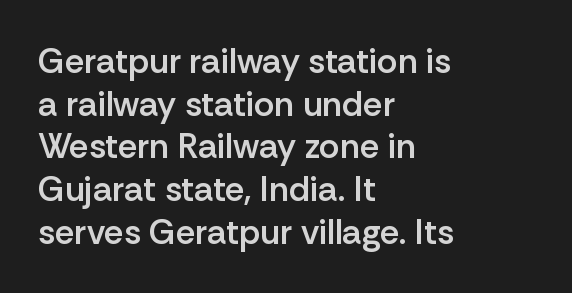
{"serif": "no", "italic": "no", "bold": "semi", "weight": "semibold", "width": "normal", "stroke_contrast": "low", "x_height": "medium", "monospaced": "no", "underline": "no", "align": "left", "line_spacing_ratio": 1.22, "letter_spacing": "normal", "letter_spacing_em": 0.0, "glyph_px": 35}
